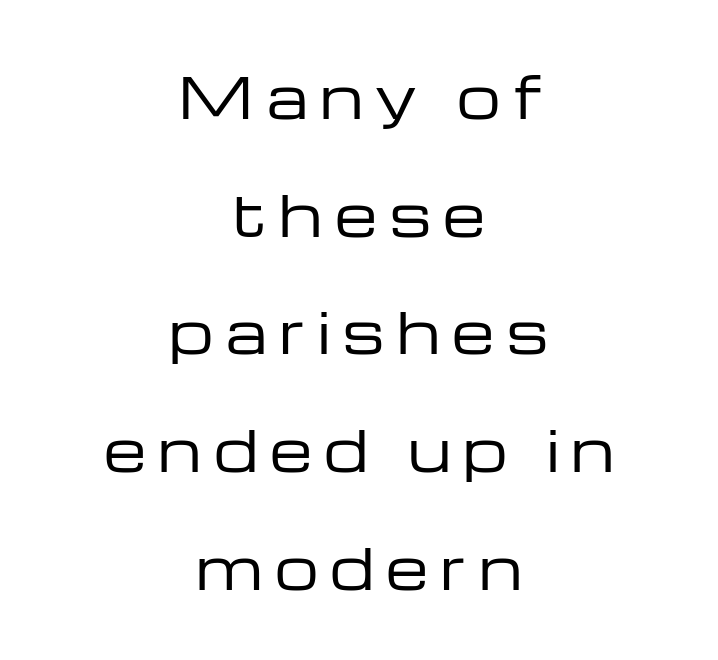
Q: Is the text bold? A: No.
Q: Is the text italic (slanted)? A: No, it is upright.
Q: Is the typeface a serif or a sans-serif typeface? A: Sans-serif.
Q: Is the text underlined? A: No.
Q: How is the paragraph aligned? A: Centered.
Q: Is the spacing between letters normal or unusually wide? A: Unusually wide.
Q: Is the spacing between lines tight, normal or loose? A: Loose.
Q: Width (condensed, normal, or wide)? A: Wide.
Q: Stroke contrast? A: Low.
Q: x-height? A: Medium.
Q: Monospaced? A: No.
